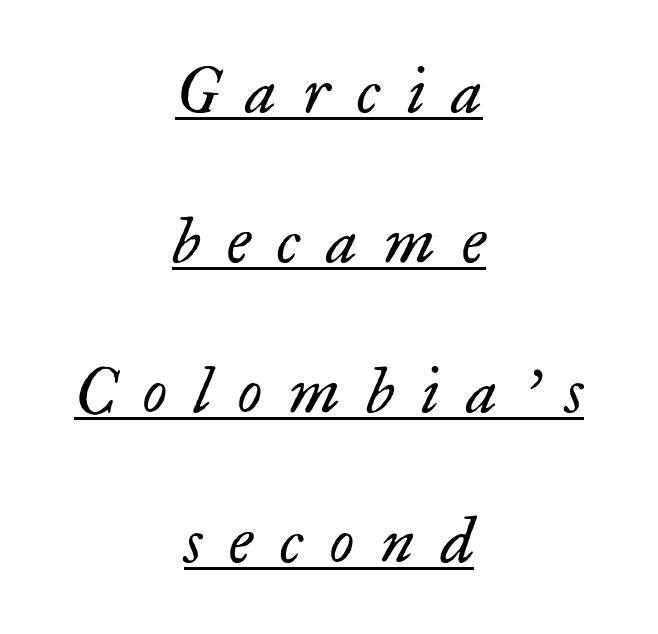
Q: Is the text bold? A: No.
Q: Is the text italic (slanted)? A: Yes, it leans right by about 17 degrees.
Q: Is the typeface a serif or a sans-serif typeface? A: Serif.
Q: Is the text underlined? A: Yes.
Q: How is the paragraph aligned? A: Centered.
Q: Is the spacing between letters normal or unusually wide? A: Unusually wide.
Q: Is the spacing between lines tight, normal or loose? A: Loose.
Q: Width (condensed, normal, or wide)? A: Normal.
Q: Stroke contrast? A: Low.
Q: x-height? A: Small.
Q: Monospaced? A: No.
